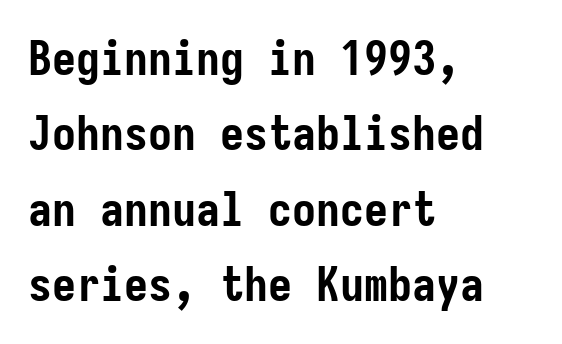
Any mark beneath the type? The region is blank. Summary of vertical rhythm: regular, with standard interline spacing. The glyphs in this specimen are sans serif. The specimen reads as upright at a glance. No extra tracking has been applied to these lines.
